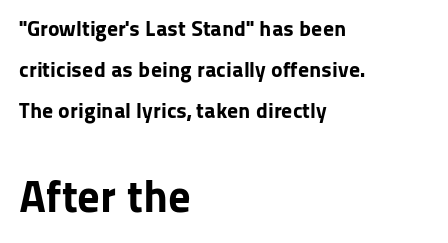
Q: Is the text bold? A: Yes.
Q: Is the text italic (slanted)? A: No, it is upright.
Q: Is the typeface a serif or a sans-serif typeface? A: Sans-serif.
Q: Is the text underlined? A: No.
Q: How is the paragraph aligned? A: Left-aligned.
Q: Is the spacing between letters normal or unusually wide? A: Normal.
Q: Which block of text is set in a larger size, the first (top) or the second (bottom)? A: The second (bottom) one.
Q: Width (condensed, normal, or wide)? A: Normal.
Q: Stroke contrast? A: Low.
Q: x-height? A: Medium.
Q: Monospaced? A: No.
